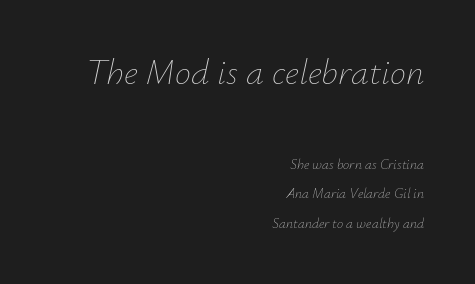
Q: Is the text bold? A: No.
Q: Is the text italic (slanted)? A: Yes, it leans right by about 12 degrees.
Q: Is the text underlined? A: No.
Q: How is the paragraph aligned? A: Right-aligned.
Q: Is the spacing between letters normal or unusually wide? A: Normal.
Q: Is the spacing between lines tight, normal or loose? A: Loose.
Q: Which block of text is set in a larger size, the first (top) or the second (bottom)? A: The first (top) one.
Q: Width (condensed, normal, or wide)? A: Normal.
Q: Stroke contrast? A: Low.
Q: x-height? A: Small.
Q: Monospaced? A: No.
